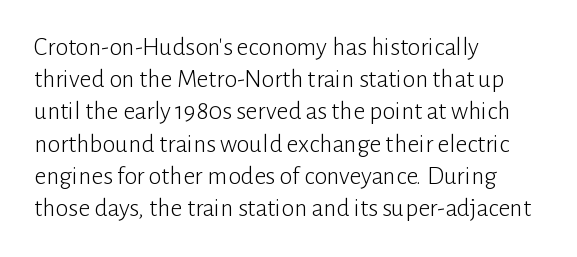
No letter is thick-stroked: the sample isn't bold. The lettering stays uniformly vertical, giving the passage a roman look. This sample uses plain, unmodified letter spacing. These lines stack with their left ends in a neat column. The gap between lines stays unmarked.
